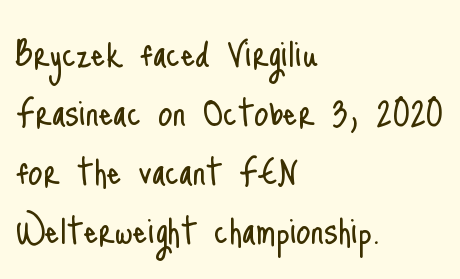
Do the characters align in a grid? No, the font is proportional. Horizontal alignment here is leftward, the default for most running prose. Anything drawn beneath the words? Only blank space. Every character sits straight up, as roman type does. Serif or sans? Sans — the stroke terminals are bare.
